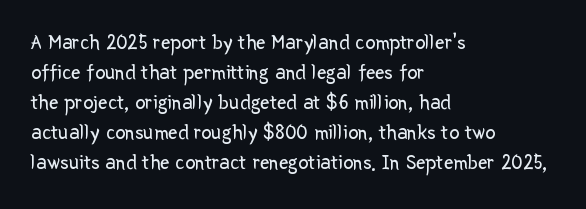
Q: Is the text bold? A: No.
Q: Is the text italic (slanted)? A: No, it is upright.
Q: Is the text underlined? A: No.
Q: How is the paragraph aligned? A: Left-aligned.
Q: Is the spacing between letters normal or unusually wide? A: Normal.
Q: Is the spacing between lines tight, normal or loose? A: Normal.
